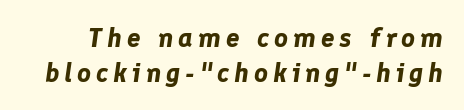
The image shows 27 px bold type, italic (leaning right); set normal line spacing (1.29x), not underlined.
